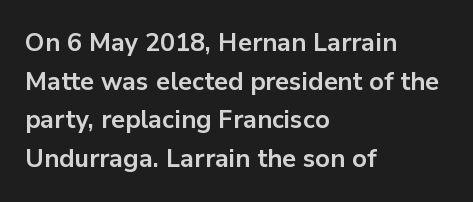
Q: Is the text bold? A: Yes.
Q: Is the text italic (slanted)? A: No, it is upright.
Q: Is the text underlined? A: No.
Q: How is the paragraph aligned? A: Left-aligned.
Q: Is the spacing between letters normal or unusually wide? A: Normal.
Q: Is the spacing between lines tight, normal or loose? A: Normal.
